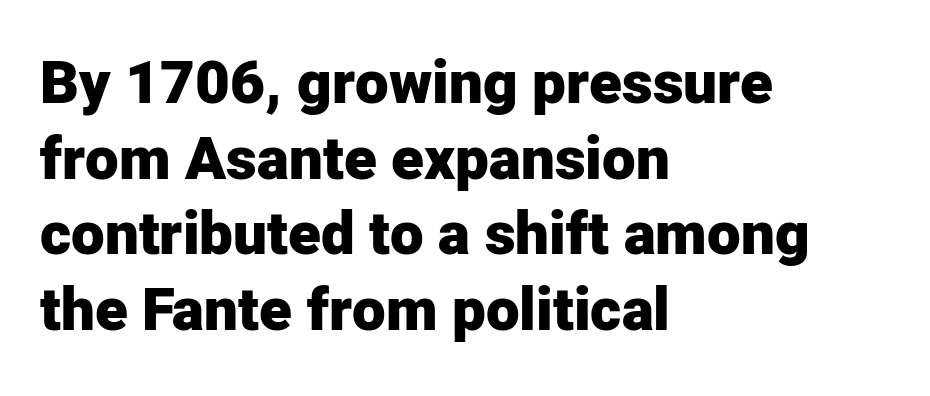
The image shows 60 px heavy sans-serif type, upright; set left-aligned, normal line spacing (1.26x), normal letter spacing, not underlined; low stroke contrast and a medium x-height.
